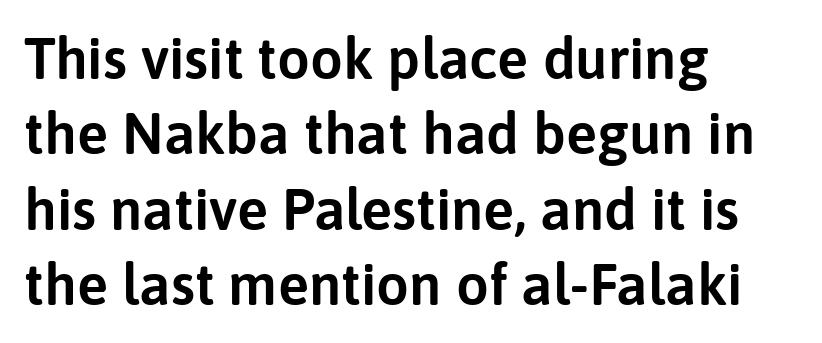
The image shows 58 px sans-serif type, upright; set left-aligned, normal line spacing (1.3x), normal letter spacing, not underlined; low stroke contrast and a medium x-height.
